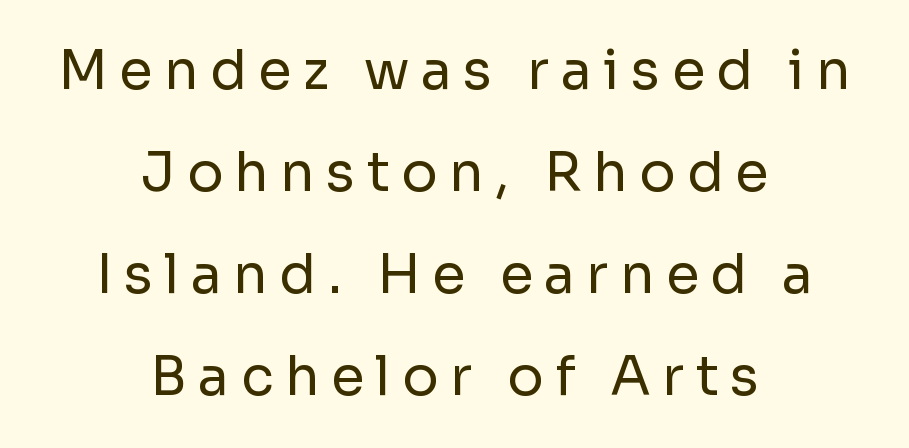
Q: Is the text bold? A: No.
Q: Is the text italic (slanted)? A: No, it is upright.
Q: Is the typeface a serif or a sans-serif typeface? A: Sans-serif.
Q: Is the text underlined? A: No.
Q: How is the paragraph aligned? A: Centered.
Q: Is the spacing between letters normal or unusually wide? A: Unusually wide.
Q: Width (condensed, normal, or wide)? A: Normal.
Q: Stroke contrast? A: Low.
Q: x-height? A: Medium.
Q: Monospaced? A: No.
